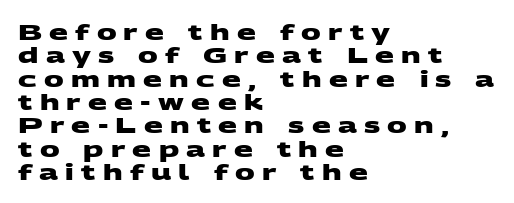
The image shows 22 px bold type; set left-aligned, tight line spacing (1.06x), unusually wide letter spacing (+0.33 em), not underlined.
